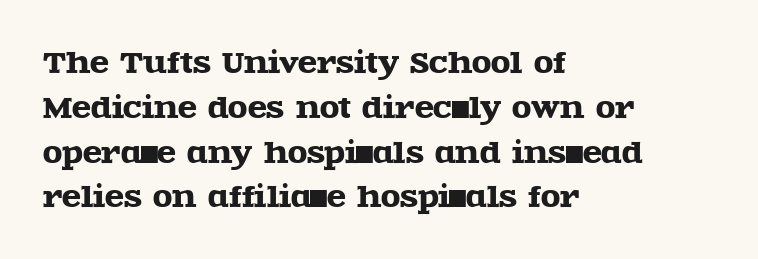
In terms of posture, this sample is upright. Observe the serifs anchoring each vertical stroke in this sample. Is the letter spacing exaggerated? No — it looks like the ordinary default. The setting favours the left margin, as ordinary paragraphs usually do. The zone under the glyphs is completely vacant. What's the leading like? Ordinary, nothing unusual.
